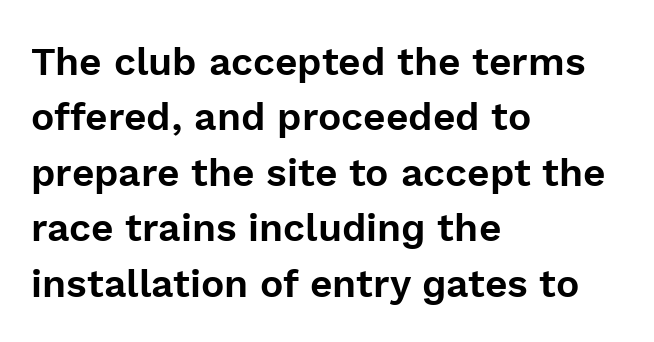
What kind of face is this? One without serifs — a sans. Standard letterfit; no display-style spreading of the glyphs. This sample uses an upright cut, with every glyph sitting square on the baseline. Anything drawn beneath the words? Only blank space. Compared with a centered layout, this one pins lines to the left instead.
